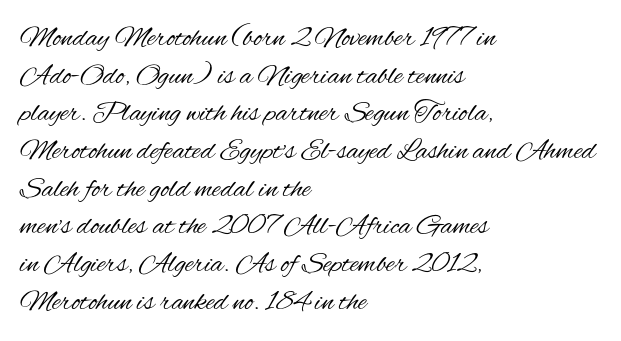
The image shows 29 px regular-weight, condensed sans-serif type; set left-aligned, normal line spacing (1.3x), normal letter spacing, not underlined; medium stroke contrast and a small x-height.
